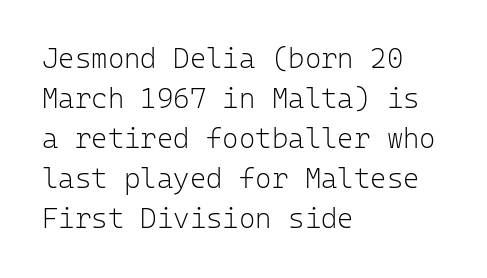
{"serif": "no", "italic": "no", "bold": "no", "weight": "light", "width": "normal", "stroke_contrast": "low", "x_height": "medium", "monospaced": "yes", "underline": "no", "align": "left", "line_spacing": "normal", "line_spacing_ratio": 1.43, "letter_spacing": "normal", "letter_spacing_em": 0.0, "glyph_px": 28}
